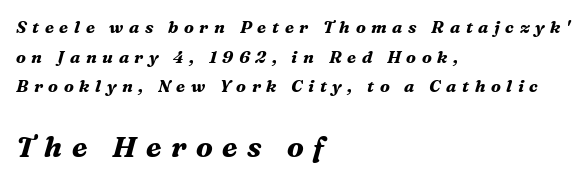
{"serif": "yes", "italic": "yes", "lean": "right", "slant_degrees": 16, "bold": "yes", "weight": "bold", "width": "normal", "stroke_contrast": "medium", "x_height": "medium", "monospaced": "no", "underline": "no", "align": "left", "line_spacing_ratio": 1.74, "letter_spacing": "wide", "letter_spacing_em": 0.33, "larger_block": "second", "size_ratio": 1.71, "glyph_px": 29}
